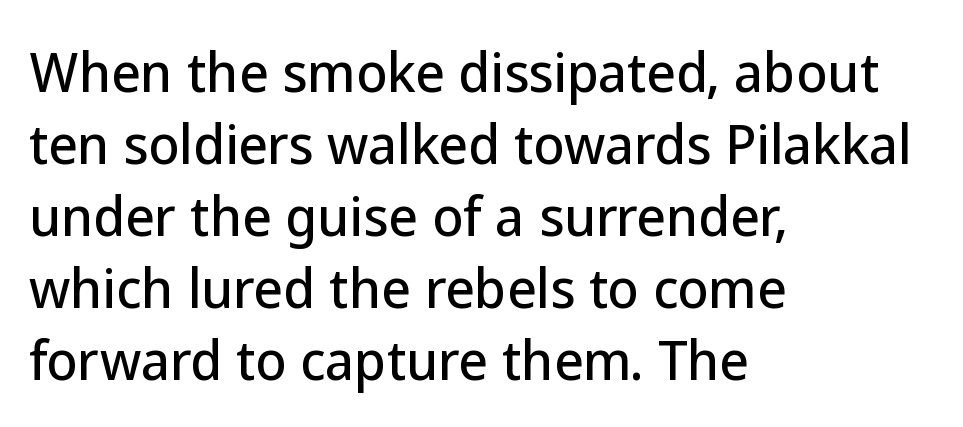
{"serif": "no", "italic": "no", "width": "normal", "stroke_contrast": "low", "x_height": "medium", "monospaced": "no", "underline": "no", "align": "left", "line_spacing": "normal", "line_spacing_ratio": 1.41, "letter_spacing": "normal", "letter_spacing_em": 0.0, "glyph_px": 51}
